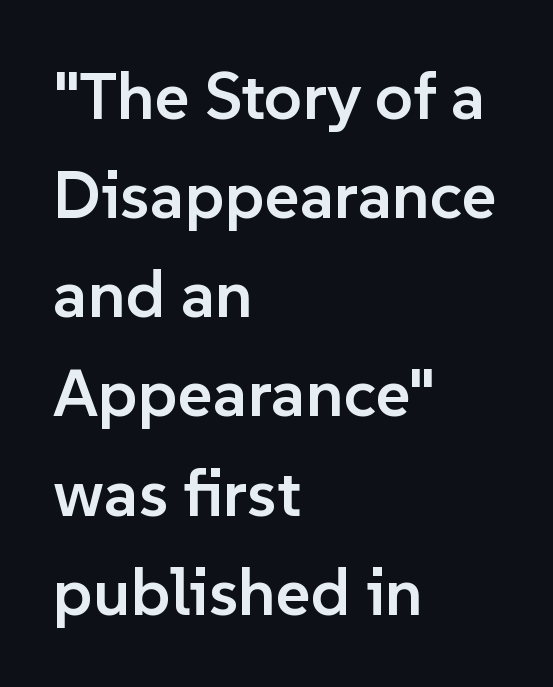
Characters follow at the spacing the type designer built in. Normally led — the rows are evenly, conventionally spaced. Posture: upright roman. A typesetter would call this proportional, since set widths differ per character.
